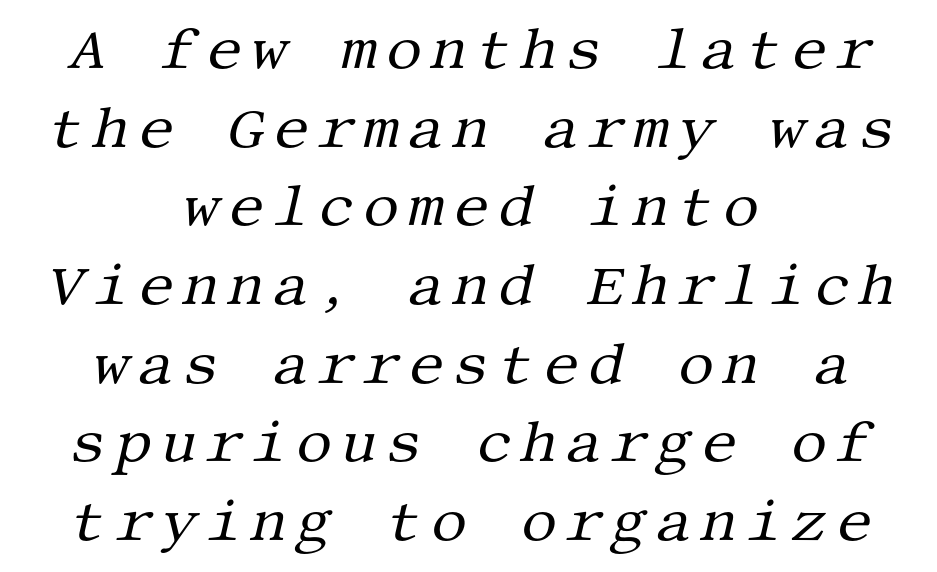
The image shows 57 px regular-weight serif type, italic (leaning right); set centered, normal line spacing (1.38x), not underlined; medium stroke contrast and a large x-height.
